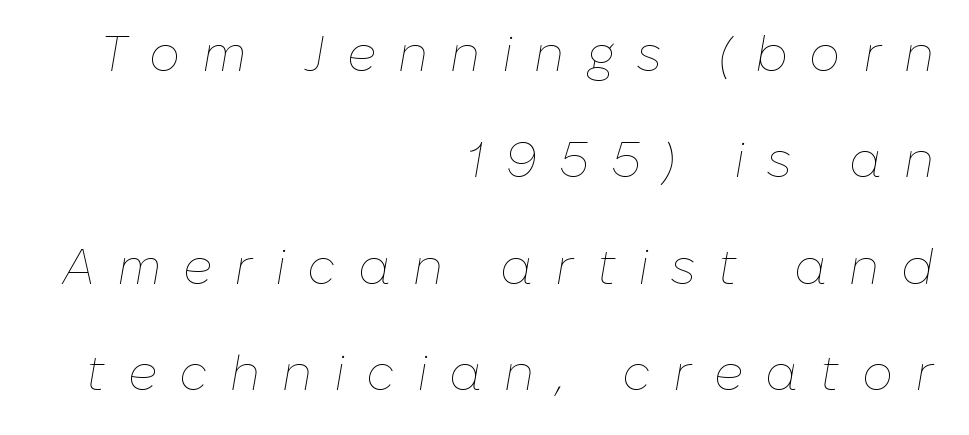
The image shows 49 px thin type, italic (leaning right); set right-aligned, loose line spacing (2.17x), unusually wide letter spacing (+0.45 em), not underlined; low stroke contrast and a medium x-height.
